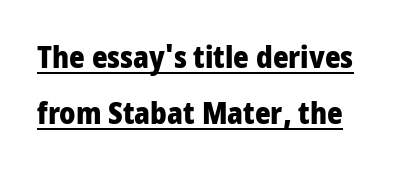
The image shows 30 px heavy, condensed sans-serif type, upright; set line spacing 1.88x, normal letter spacing, underlined; low stroke contrast and a large x-height.
